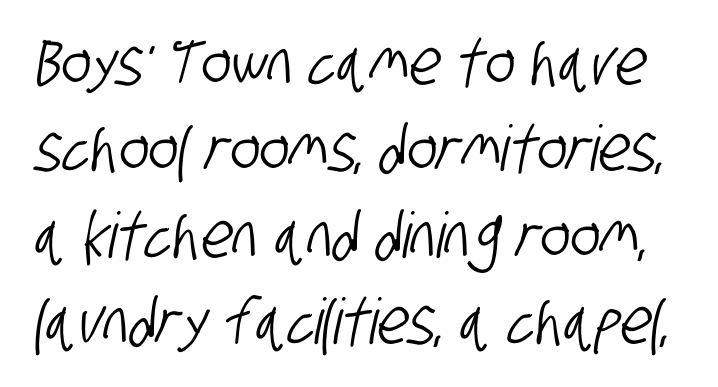
{"serif": "no", "width": "condensed", "stroke_contrast": "low", "x_height": "large", "monospaced": "no", "underline": "no", "line_spacing": "normal", "line_spacing_ratio": 1.37, "letter_spacing": "normal", "letter_spacing_em": 0.0, "glyph_px": 63}
